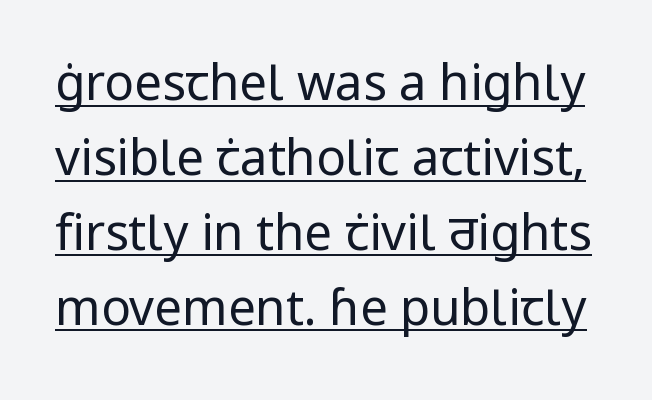
{"serif": "no", "italic": "no", "bold": "no", "weight": "regular", "width": "normal", "stroke_contrast": "low", "x_height": "medium", "monospaced": "no", "underline": "yes", "line_spacing": "normal", "line_spacing_ratio": 1.53, "letter_spacing": "normal", "letter_spacing_em": 0.0, "glyph_px": 49}
